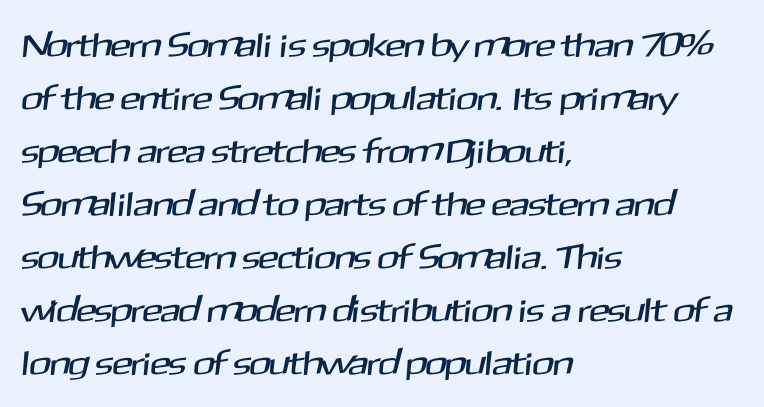
Proportional: the letters do not fall into vertical columns. The type family on display is of the sans-serif kind. This sample uses plain, unmodified letter spacing. These lines sit exactly where default settings would place them.
